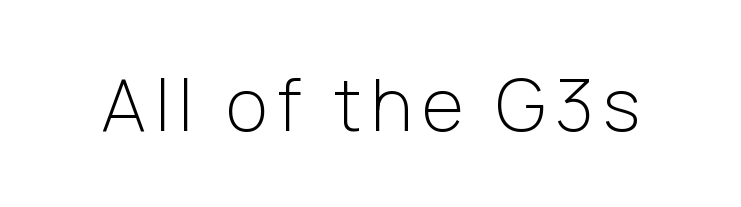
The image shows 72 px light sans-serif type, upright; set not underlined; low stroke contrast and a medium x-height.
